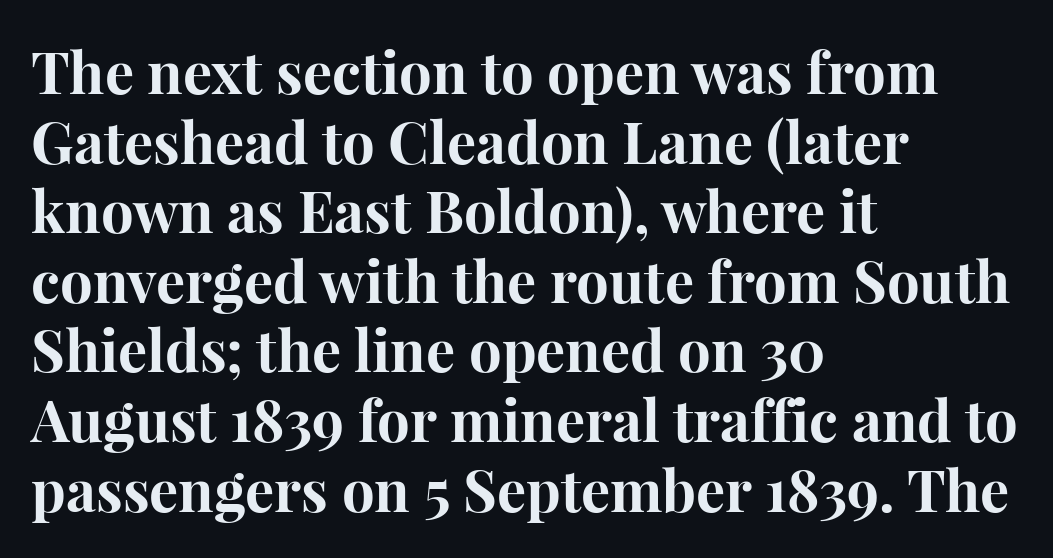
The image shows 58 px bold serif type, upright; set left-aligned, line spacing 1.2x, normal letter spacing, not underlined; high stroke contrast and a medium x-height.
